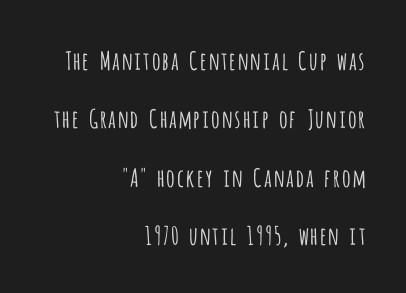
The image shows 25 px text type, upright; set right-aligned, loose line spacing (2.34x), normal letter spacing, not underlined.
